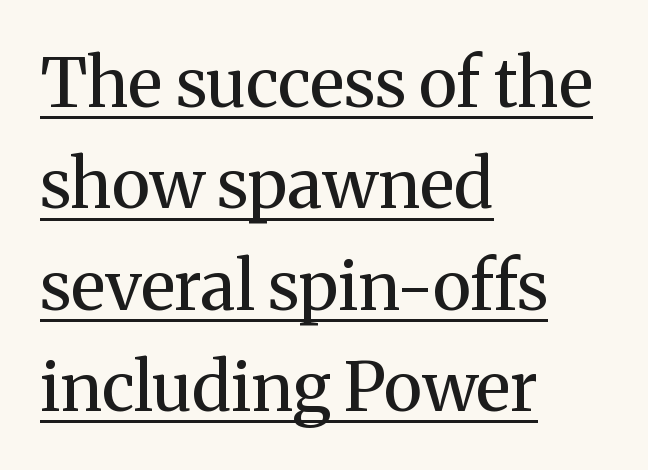
Q: Is the text bold? A: No.
Q: Is the text italic (slanted)? A: No, it is upright.
Q: Is the typeface a serif or a sans-serif typeface? A: Serif.
Q: Is the text underlined? A: Yes.
Q: How is the paragraph aligned? A: Left-aligned.
Q: Is the spacing between letters normal or unusually wide? A: Normal.
Q: Is the spacing between lines tight, normal or loose? A: Normal.
Q: Width (condensed, normal, or wide)? A: Normal.
Q: Stroke contrast? A: Medium.
Q: x-height? A: Medium.
Q: Monospaced? A: No.
